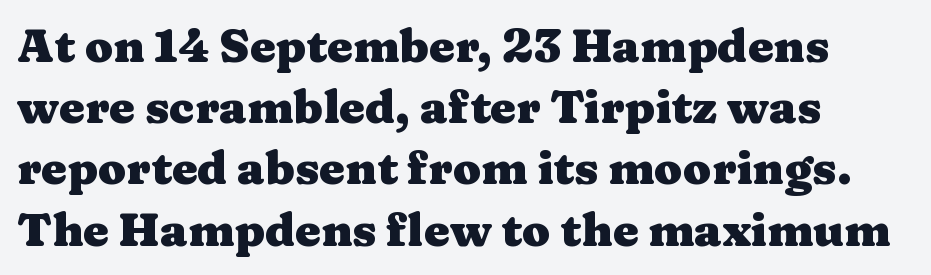
Q: Is the text bold? A: Yes.
Q: Is the text italic (slanted)? A: No, it is upright.
Q: Is the typeface a serif or a sans-serif typeface? A: Serif.
Q: Is the text underlined? A: No.
Q: How is the paragraph aligned? A: Left-aligned.
Q: Is the spacing between letters normal or unusually wide? A: Normal.
Q: Is the spacing between lines tight, normal or loose? A: Normal.
Q: Width (condensed, normal, or wide)? A: Wide.
Q: Stroke contrast? A: Medium.
Q: x-height? A: Medium.
Q: Monospaced? A: No.
